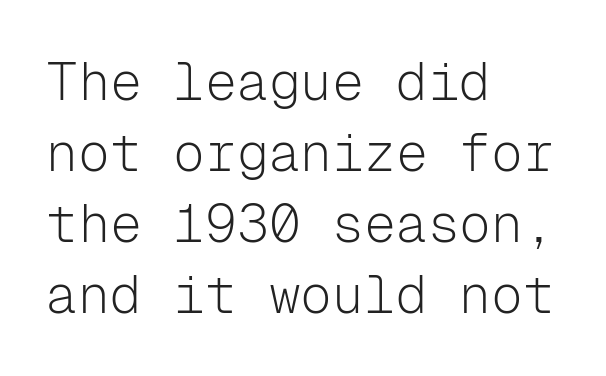
The image shows 53 px light sans-serif type, upright, monospaced; set left-aligned, normal line spacing (1.34x), normal letter spacing, not underlined; low stroke contrast and a medium x-height.
